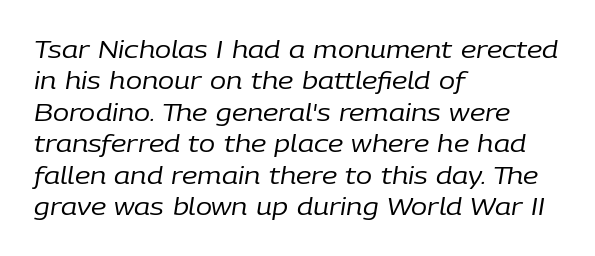
Evenly set lines give the paragraph a standard silhouette. You could call the tracking neutral — neither tight nor loose. A clean baseline with only descenders dipping below it. Weight class: somewhere from thin through regular.
